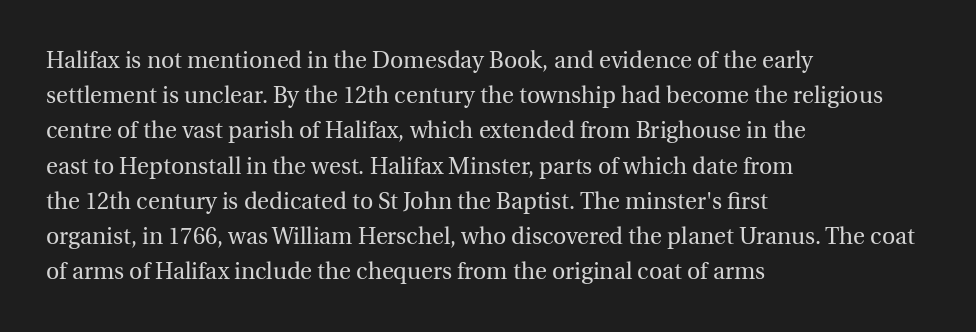
{"italic": "no", "bold": "no", "underline": "no", "align": "left", "line_spacing": "normal", "line_spacing_ratio": 1.53, "letter_spacing": "normal", "letter_spacing_em": 0.0, "glyph_px": 23}
